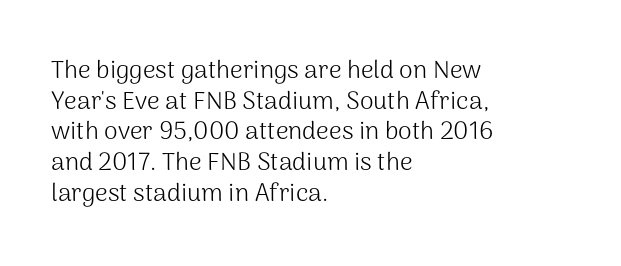
{"italic": "no", "bold": "no", "underline": "no", "align": "left", "line_spacing_ratio": 1.23, "letter_spacing": "normal", "letter_spacing_em": 0.0, "glyph_px": 25}
